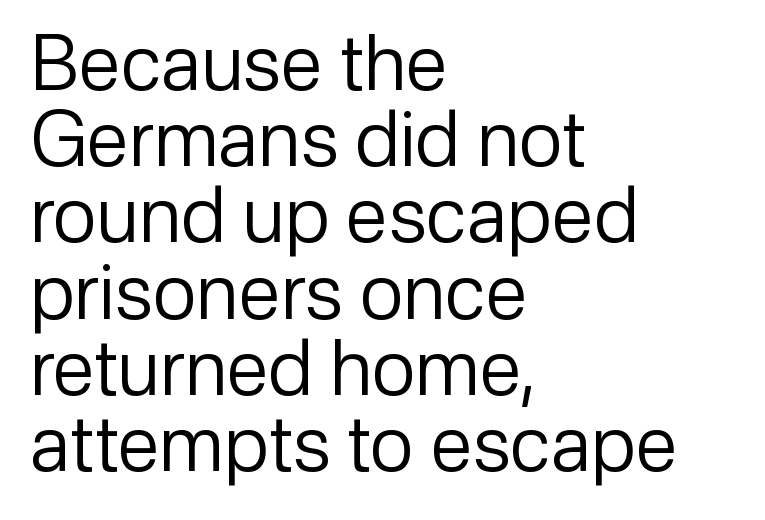
Does the leading feel generous? Not at all — it's pinched. If you drew a ruler down the left edge, every line would touch it. How are the letters spaced? Ordinarily, with no added tracking. Character widths vary here, with narrow letters taking less room than wide ones. On a weight scale, this lands at 450 or below. The zone under the glyphs is completely vacant.
